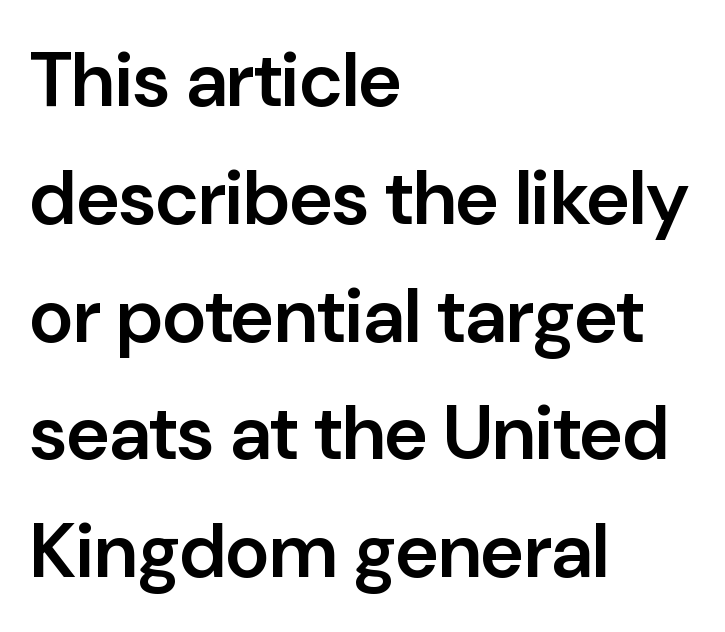
Tracking here is standard; glyphs follow each other at the usual distance. A typesetter would call this proportional, since set widths differ per character. Ascenders rise straight up at ninety degrees. The block of text has a typical density, with ordinary space between rows. No feet cap the strokes, marking this as sans-serif type. Emphasis by weight is partial: semibold.
